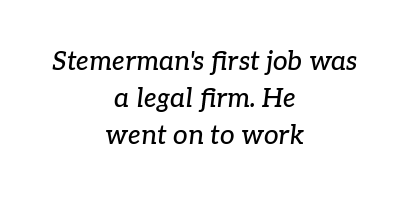
The passage shown stacks its lines at a standard gap. The axis of the letterforms is tilted away from vertical. Has an underline been added? It has not. The horizontal fit of the characters is conventional and even.
